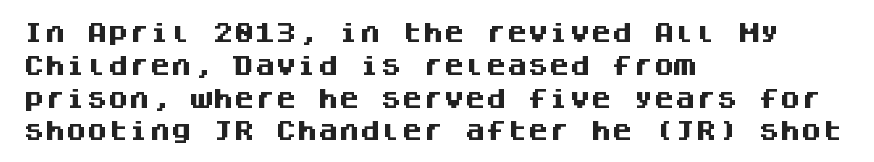
{"italic": "no", "bold": "yes", "underline": "no", "align": "left", "line_spacing": "normal", "line_spacing_ratio": 1.56, "letter_spacing": "normal", "letter_spacing_em": 0.0, "glyph_px": 21}
